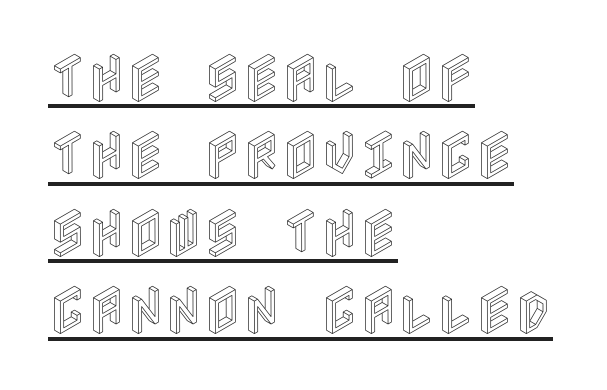
The image shows 53 px condensed type, upright; set left-aligned, normal line spacing (1.46x), normal letter spacing, underlined; a large x-height.
